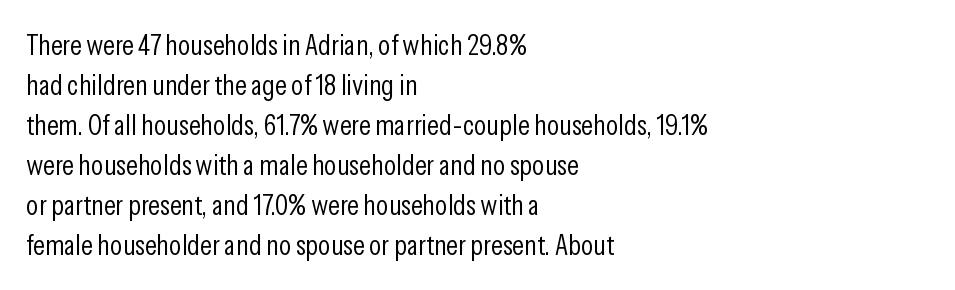
Does the type have serifs? No, each stem ends abruptly. Descender tails drop into unmarked territory. The rendering anchors every line to the left-hand side. The strokes carry an ordinary text weight at most.
